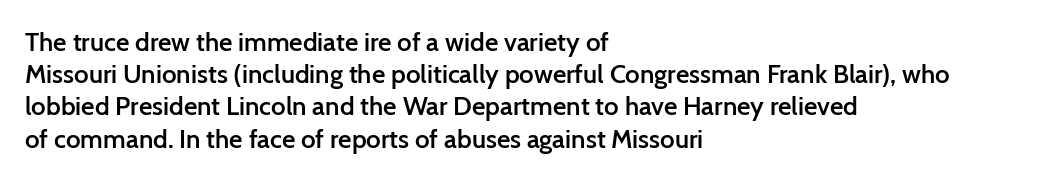
{"italic": "no", "bold": "semi", "underline": "no", "align": "left", "line_spacing_ratio": 1.24, "letter_spacing": "normal", "letter_spacing_em": 0.0, "glyph_px": 26}
